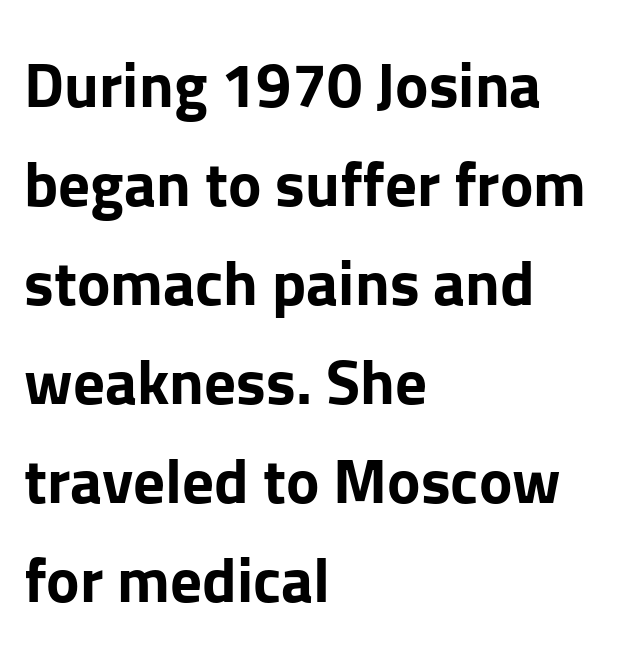
The face used here is a sans, in the tradition of grotesques and geometrics. Character widths vary here, with narrow letters taking less room than wide ones. The gaps between neighbouring characters are ordinary and unremarkable. The line-height multiplier appears to be the usual default. Rule under the text: the space is simply empty.
